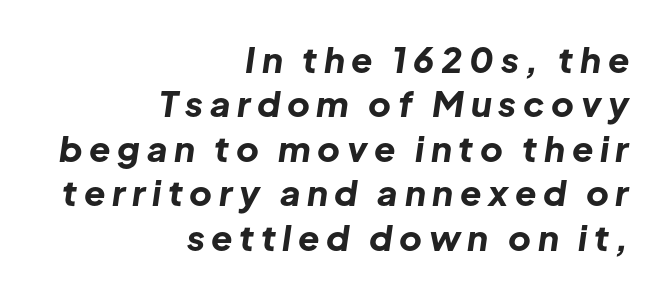
{"italic": "yes", "lean": "right", "slant_degrees": 8, "bold": "yes", "weight": "bold", "width": "normal", "stroke_contrast": "low", "x_height": "medium", "monospaced": "no", "underline": "no", "align": "right", "line_spacing": "normal", "line_spacing_ratio": 1.27, "glyph_px": 35}
